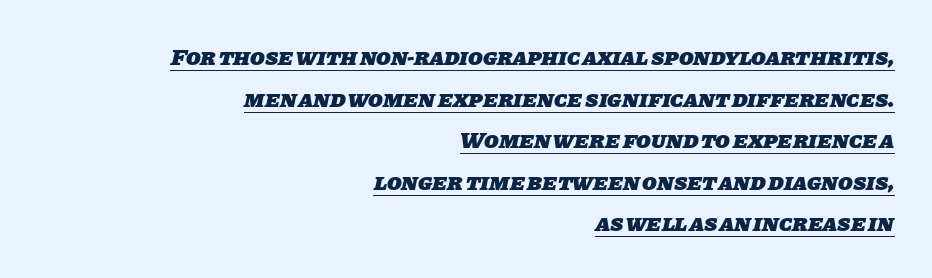
Q: Is the text bold? A: Yes.
Q: Is the text underlined? A: Yes.
Q: How is the paragraph aligned? A: Right-aligned.
Q: Is the spacing between letters normal or unusually wide? A: Normal.
